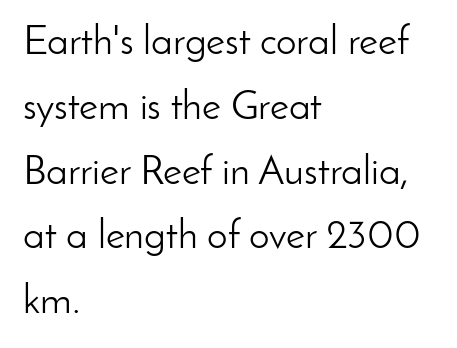
{"serif": "no", "italic": "no", "bold": "no", "weight": "light", "width": "normal", "stroke_contrast": "low", "x_height": "small", "monospaced": "no", "underline": "no", "align": "left", "line_spacing": "normal", "line_spacing_ratio": 1.58, "letter_spacing": "normal", "letter_spacing_em": 0.0, "glyph_px": 41}
